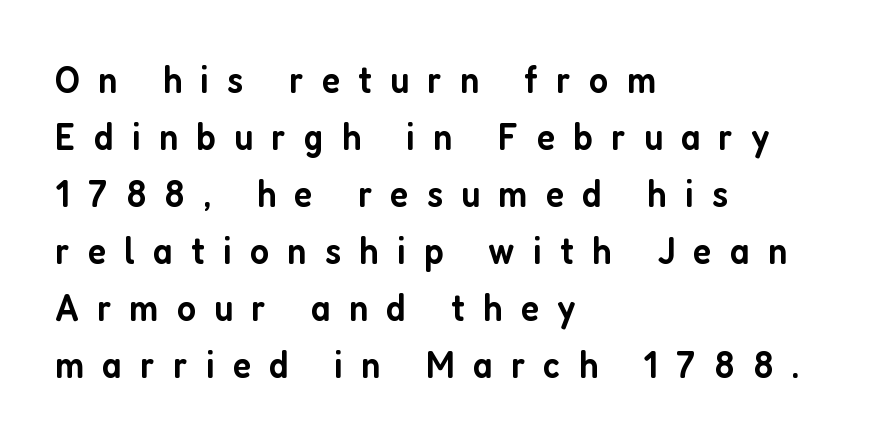
The image shows 39 px semibold, condensed sans-serif type, upright; set left-aligned, normal line spacing (1.46x), unusually wide letter spacing (+0.47 em), not underlined; low stroke contrast and a medium x-height.
